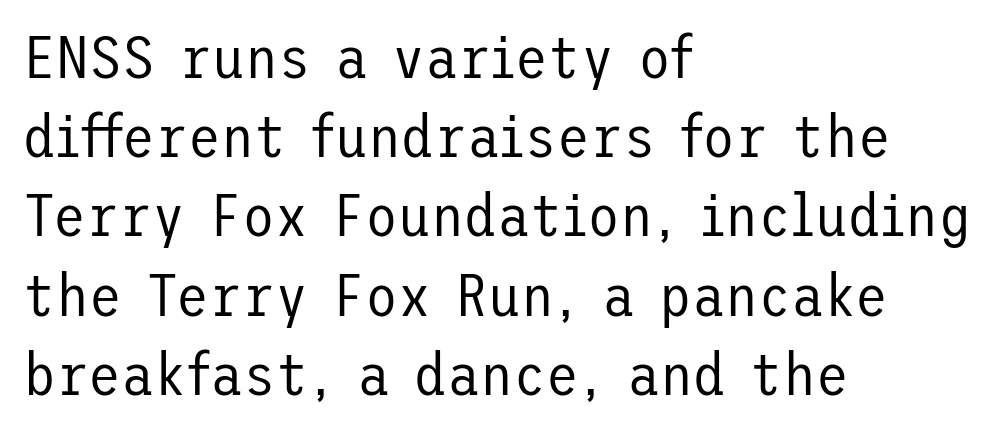
The text was rendered using a sans face with plain stroke endings. No word sits above an underline. You can tell it's not italic because the verticals are truly vertical. These glyphs show unthickened strokes, regular width or finer. Reading down the block, your eye returns to a fixed left position each line.
